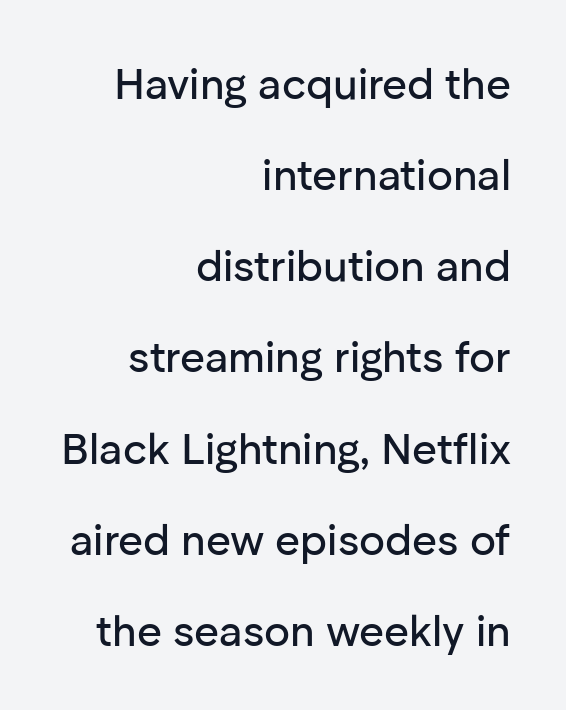
Ordinary non-slanted type is in use. Typeset ragged left — the right edge is the straight one. Is this a sans? Yes — the strokes have no serifs. The leading is generous, giving the passage an open texture.
